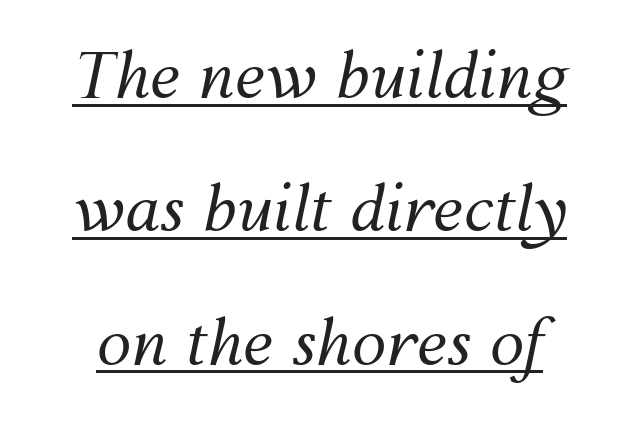
Q: Is the text bold? A: No.
Q: Is the text italic (slanted)? A: Yes, it leans right by about 12 degrees.
Q: Is the text underlined? A: Yes.
Q: Is the spacing between letters normal or unusually wide? A: Normal.
Q: Is the spacing between lines tight, normal or loose? A: Loose.
Q: Width (condensed, normal, or wide)? A: Normal.
Q: Stroke contrast? A: Medium.
Q: x-height? A: Medium.
Q: Monospaced? A: No.
